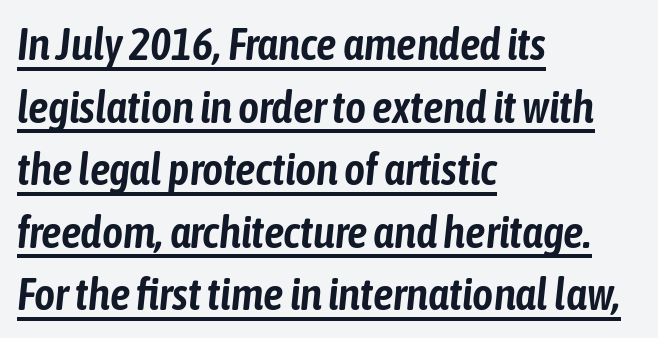
{"italic": "yes", "lean": "right", "slant_degrees": 6, "width": "condensed", "stroke_contrast": "low", "x_height": "medium", "monospaced": "no", "underline": "yes", "align": "left", "line_spacing": "normal", "line_spacing_ratio": 1.39, "letter_spacing": "normal", "letter_spacing_em": 0.0, "glyph_px": 45}
